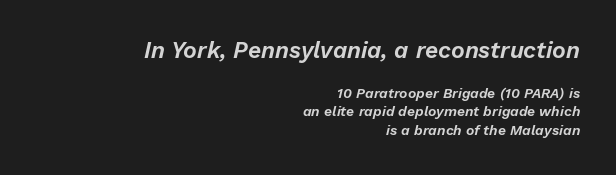
{"italic": "yes", "lean": "right", "slant_degrees": 13, "underline": "no", "align": "right", "line_spacing": "normal", "line_spacing_ratio": 1.3, "letter_spacing": "normal", "letter_spacing_em": 0.0, "larger_block": "first", "size_ratio": 1.64, "glyph_px": 23}
